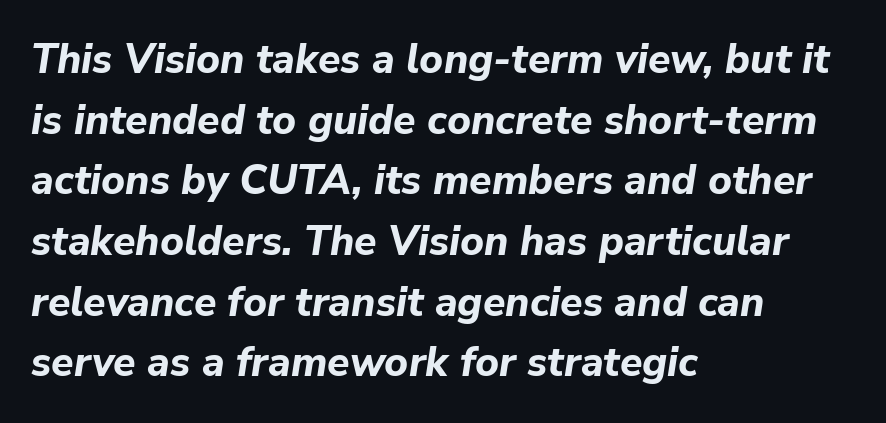
{"italic": "yes", "lean": "right", "slant_degrees": 9, "bold": "yes", "weight": "bold", "width": "normal", "stroke_contrast": "low", "x_height": "medium", "monospaced": "no", "underline": "no", "align": "left", "line_spacing": "normal", "line_spacing_ratio": 1.48, "letter_spacing": "normal", "letter_spacing_em": 0.0, "glyph_px": 41}
